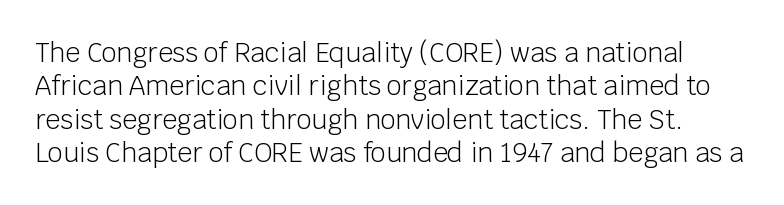
Quick note: interline space is typical. The strokes carry an ordinary text weight at most. Posture: upright roman. A typesetter would call this zero additional tracking. Bare-footed words on every line.
